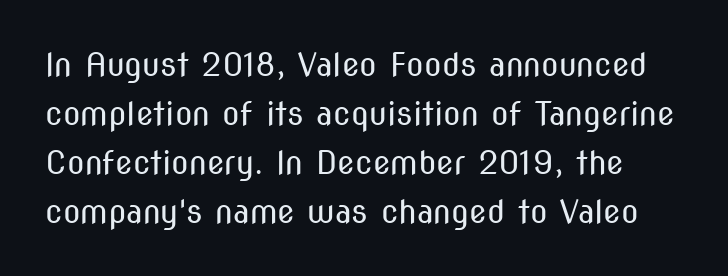
Nothing heavy about these letters — not bold at all. Each letter keeps its own natural width here, so spacing adapts to shape. The lines sit at an ordinary, default distance from one another. The gaps between neighbouring characters are ordinary and unremarkable.
